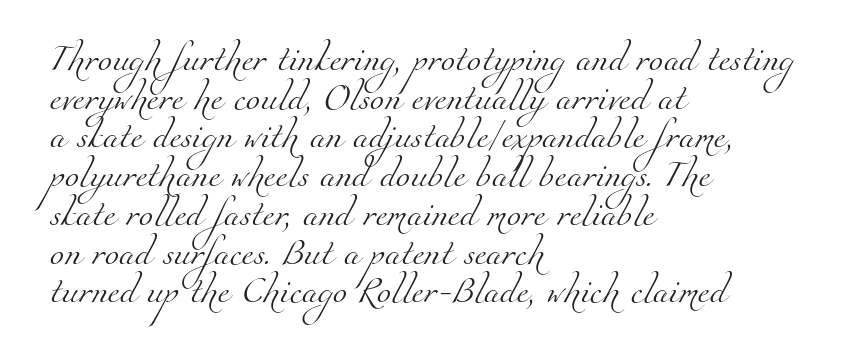
Q: Is the text bold? A: No.
Q: Is the text underlined? A: No.
Q: How is the paragraph aligned? A: Left-aligned.
Q: Is the spacing between letters normal or unusually wide? A: Normal.
Q: Is the spacing between lines tight, normal or loose? A: Normal.
